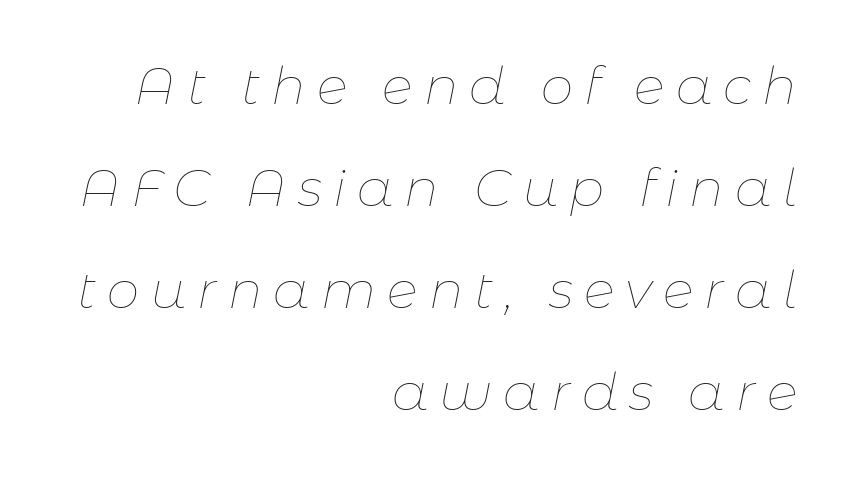
These lines have a slow, spaced-out rhythm from letter to letter. The letters look calm and open, with moderate or lighter stems. There's an unmistakable incline to the writing here. Horizontally, the lines are justified to the trailing edge only. The space directly below the letters is spotless.
